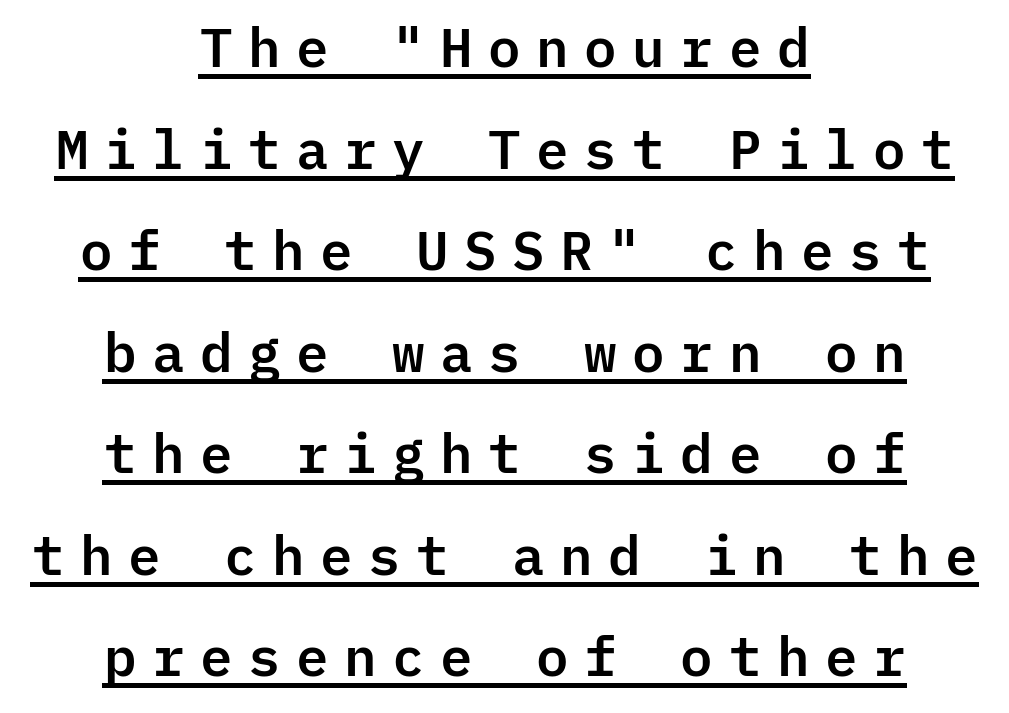
{"serif": "no", "italic": "no", "width": "normal", "stroke_contrast": "low", "x_height": "medium", "monospaced": "yes", "underline": "yes", "align": "center", "line_spacing_ratio": 1.88, "letter_spacing": "wide", "letter_spacing_em": 0.25, "glyph_px": 54}
